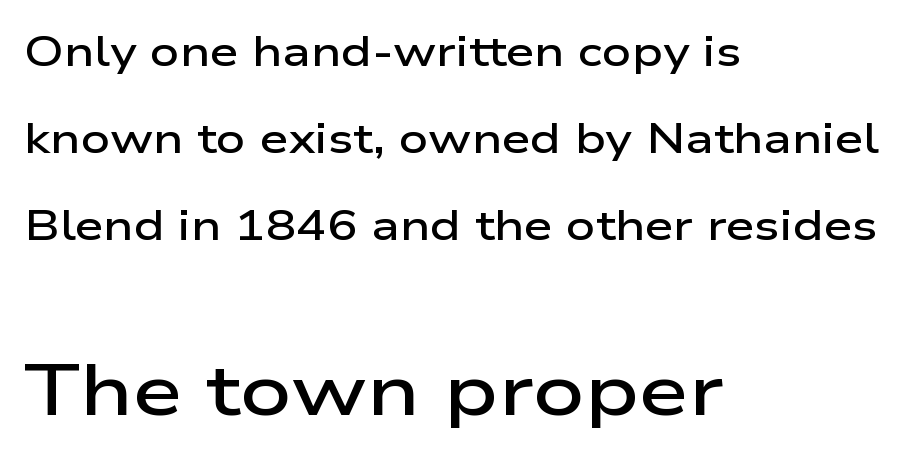
Q: Is the text bold? A: Semi-bold.
Q: Is the text italic (slanted)? A: No, it is upright.
Q: Is the typeface a serif or a sans-serif typeface? A: Sans-serif.
Q: Is the text underlined? A: No.
Q: How is the paragraph aligned? A: Left-aligned.
Q: Is the spacing between letters normal or unusually wide? A: Normal.
Q: Is the spacing between lines tight, normal or loose? A: Loose.
Q: Which block of text is set in a larger size, the first (top) or the second (bottom)? A: The second (bottom) one.
Q: Width (condensed, normal, or wide)? A: Wide.
Q: Stroke contrast? A: Low.
Q: x-height? A: Medium.
Q: Monospaced? A: No.
